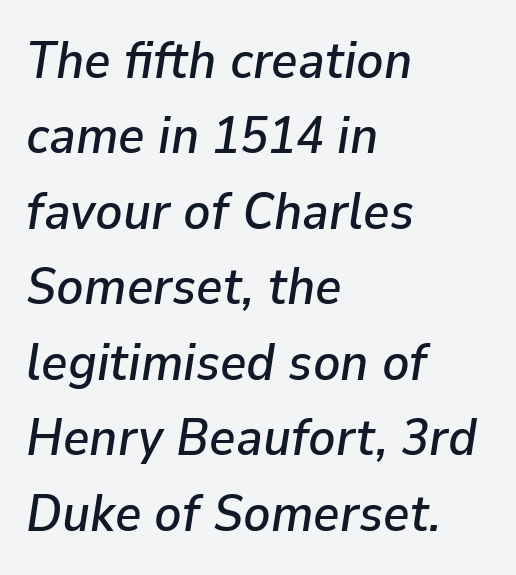
Posture: slanted. A clean baseline with only descenders dipping below it. Here the designer chose a conventional face with non-uniform glyph widths. Look at the tracking — it's just the regular setting, nothing added.
